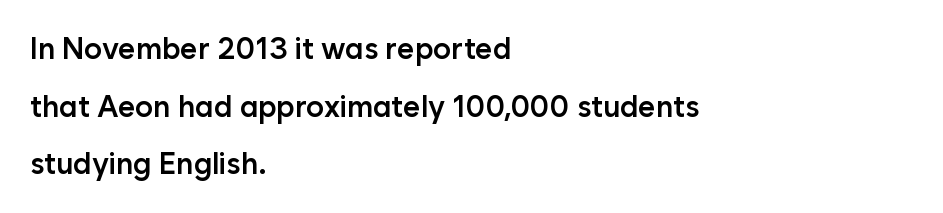
The image shows 30 px semibold sans-serif type, upright; set left-aligned, loose line spacing (1.92x), normal letter spacing, not underlined; low stroke contrast and a medium x-height.
